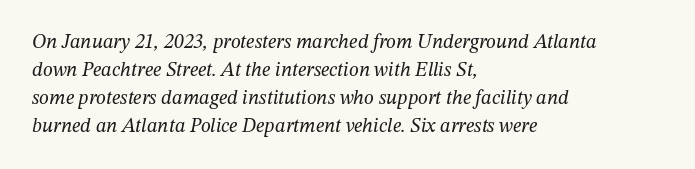
The image shows 20 px text type, italic (leaning right); set left-aligned, normal line spacing (1.4x), normal letter spacing, not underlined.
